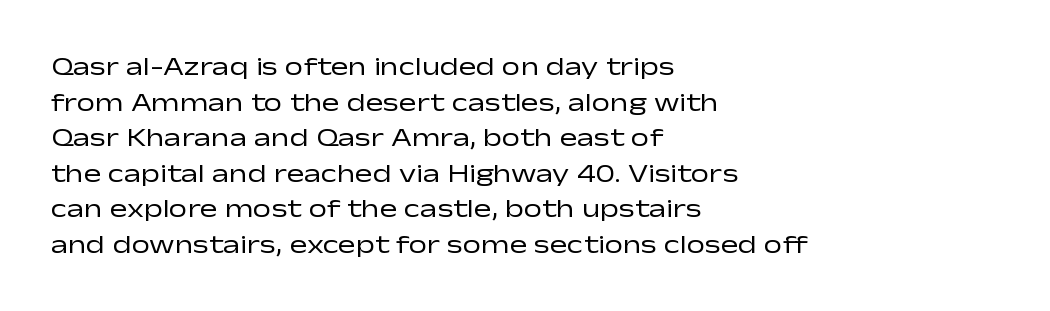
The image shows 26 px text type, upright; set left-aligned, normal line spacing (1.37x), normal letter spacing, not underlined.
